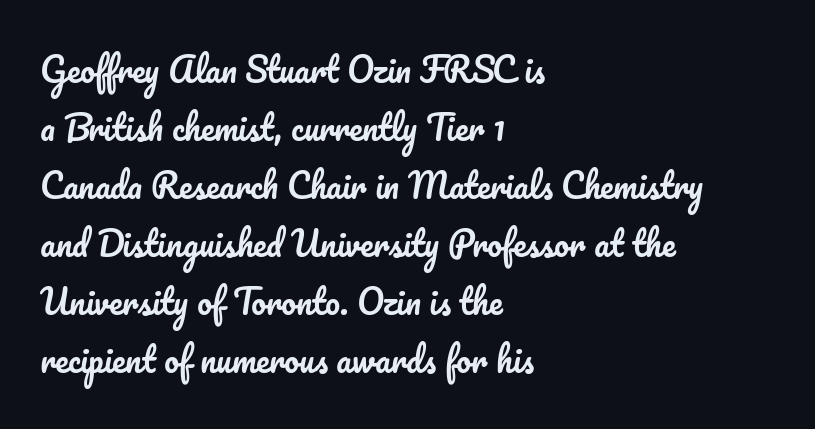
{"width": "normal", "stroke_contrast": "low", "x_height": "small", "monospaced": "no", "underline": "no", "align": "left", "line_spacing_ratio": 1.76, "letter_spacing": "normal", "letter_spacing_em": 0.0, "glyph_px": 33}
